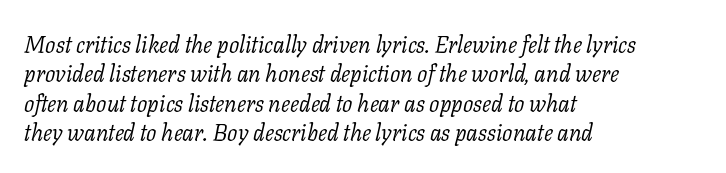
{"italic": "yes", "lean": "right", "slant_degrees": 11, "bold": "no", "underline": "no", "align": "left", "line_spacing": "normal", "line_spacing_ratio": 1.28, "letter_spacing": "normal", "letter_spacing_em": 0.0, "glyph_px": 23}
